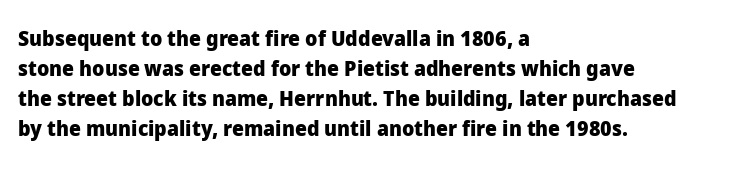
Q: Is the text bold? A: Yes.
Q: Is the text italic (slanted)? A: No, it is upright.
Q: Is the text underlined? A: No.
Q: How is the paragraph aligned? A: Left-aligned.
Q: Is the spacing between letters normal or unusually wide? A: Normal.
Q: Is the spacing between lines tight, normal or loose? A: Normal.
